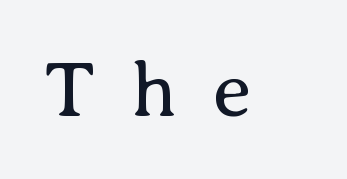
The letterforms stand isolated, each surrounded by extra space. On a weight scale, this lands at 450 or below. Old-style or modern, the face here clearly has serifs. Rendered with straight, roman letterforms. Think of a printed novel: that variable character pitch is what you see here.
